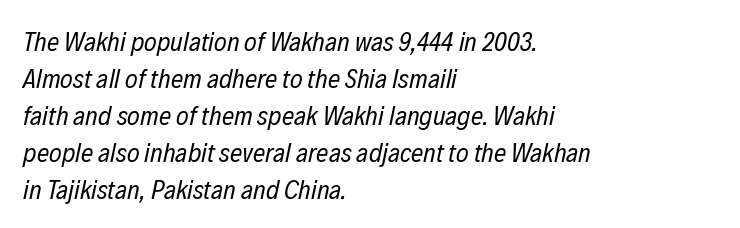
The image shows 27 px text type, italic (leaning right); set left-aligned, normal line spacing (1.37x), normal letter spacing, not underlined.
